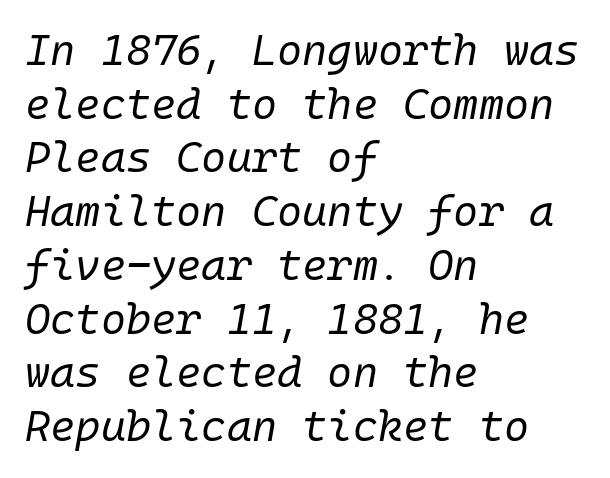
Where is the straight margin? On the left. Normally led — the rows are evenly, conventionally spaced. The face used here is rendered with its standard letterfit. A quiet, ordinary-to-light weight characterises the typeface. Each row of text sits above clean, open space.
